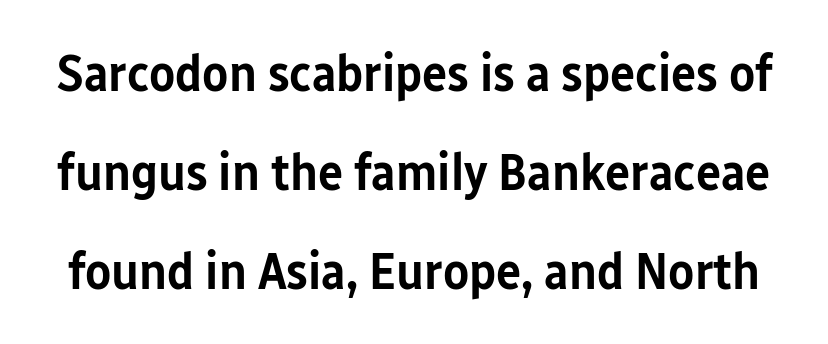
{"serif": "no", "italic": "no", "bold": "semi", "weight": "semibold", "width": "condensed", "stroke_contrast": "low", "x_height": "medium", "monospaced": "no", "underline": "no", "line_spacing_ratio": 1.87, "letter_spacing": "normal", "letter_spacing_em": 0.0, "glyph_px": 53}
